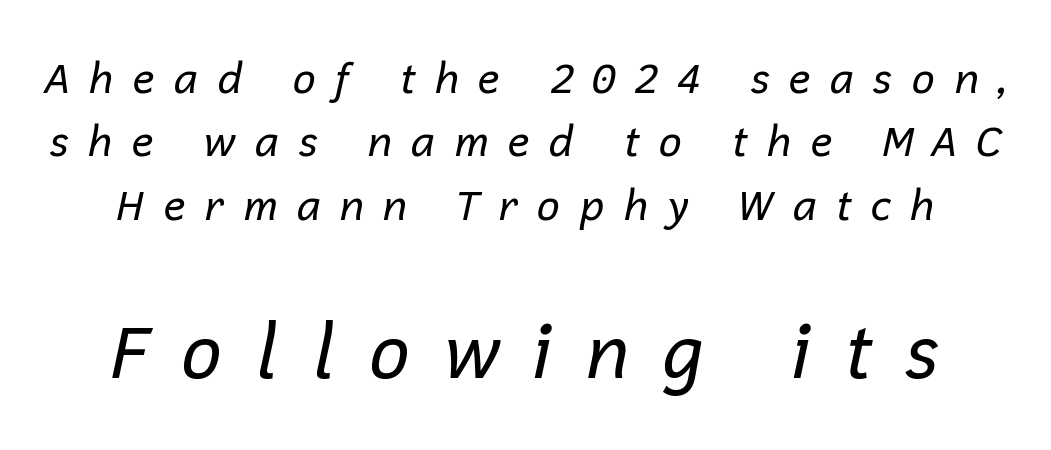
The image shows 74 px regular-weight type, italic (leaning right); set normal line spacing (1.51x), unusually wide letter spacing (+0.42 em), not underlined; the second (bottom) block is 1.76x larger; low stroke contrast and a medium x-height.
